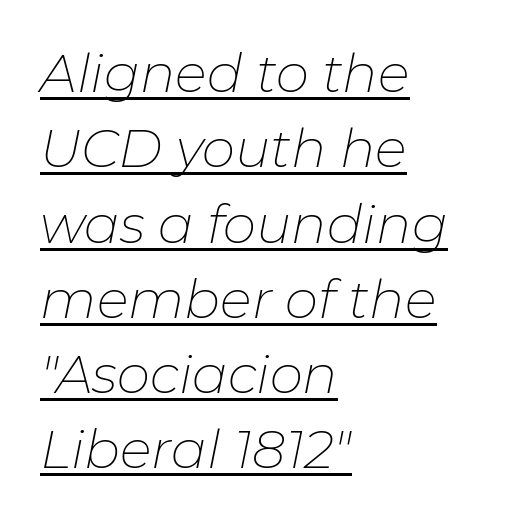
{"italic": "yes", "lean": "right", "slant_degrees": 11, "bold": "no", "weight": "thin", "width": "normal", "stroke_contrast": "low", "x_height": "medium", "monospaced": "no", "underline": "yes", "align": "left", "line_spacing": "normal", "line_spacing_ratio": 1.42, "letter_spacing": "normal", "letter_spacing_em": 0.0, "glyph_px": 53}
